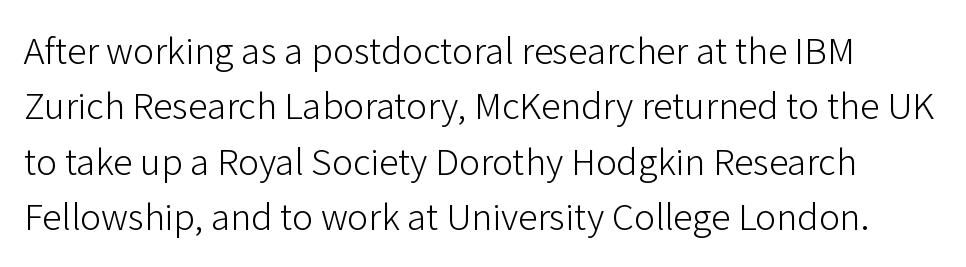
Q: Is the text bold? A: No.
Q: Is the text italic (slanted)? A: No, it is upright.
Q: Is the typeface a serif or a sans-serif typeface? A: Sans-serif.
Q: Is the text underlined? A: No.
Q: Is the spacing between letters normal or unusually wide? A: Normal.
Q: Is the spacing between lines tight, normal or loose? A: Normal.
Q: Width (condensed, normal, or wide)? A: Normal.
Q: Stroke contrast? A: Low.
Q: x-height? A: Medium.
Q: Monospaced? A: No.
